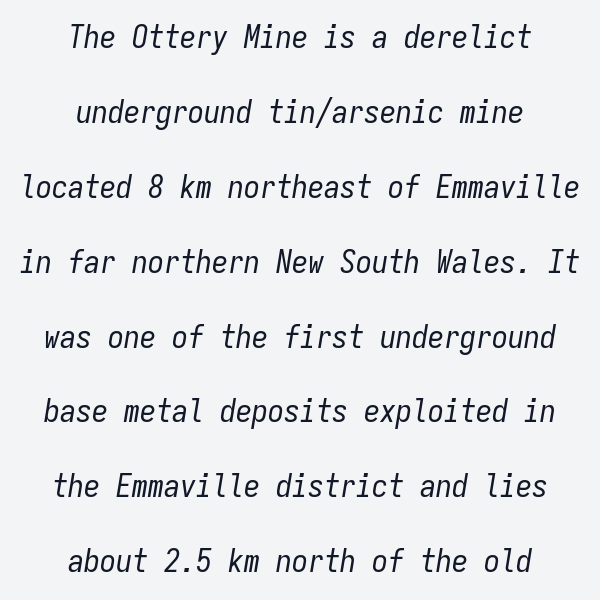
{"italic": "yes", "lean": "right", "slant_degrees": 9, "bold": "no", "weight": "regular", "width": "condensed", "stroke_contrast": "low", "x_height": "medium", "monospaced": "yes", "underline": "no", "align": "center", "line_spacing": "loose", "line_spacing_ratio": 2.34, "letter_spacing": "normal", "letter_spacing_em": 0.0, "glyph_px": 32}
